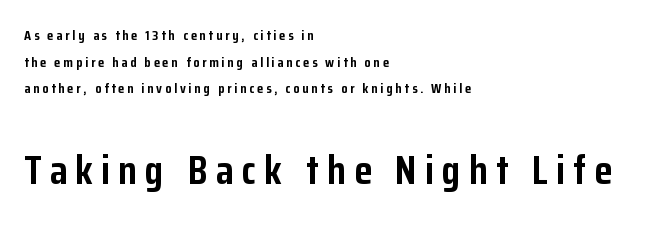
{"serif": "no", "italic": "no", "bold": "yes", "weight": "semibold", "width": "condensed", "stroke_contrast": "low", "x_height": "medium", "monospaced": "no", "underline": "no", "align": "left", "line_spacing": "loose", "line_spacing_ratio": 1.91, "letter_spacing": "wide", "letter_spacing_em": 0.2, "larger_block": "second", "size_ratio": 2.93, "glyph_px": 41}
